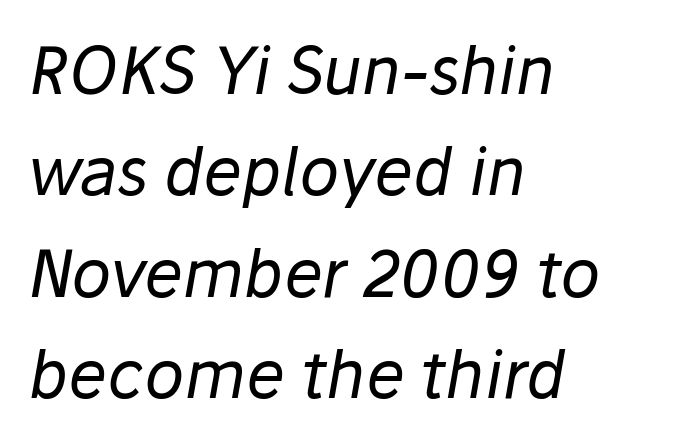
{"italic": "yes", "lean": "right", "slant_degrees": 10, "bold": "no", "weight": "regular", "width": "normal", "stroke_contrast": "low", "x_height": "medium", "monospaced": "no", "underline": "no", "align": "left", "line_spacing": "normal", "line_spacing_ratio": 1.56, "letter_spacing": "normal", "letter_spacing_em": 0.0, "glyph_px": 65}
